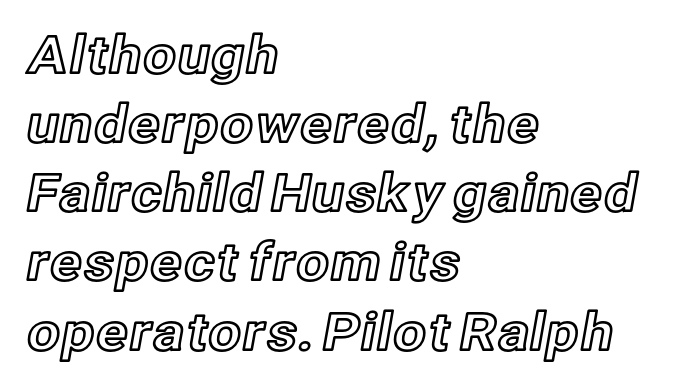
Q: Is the text italic (slanted)? A: Yes.
Q: Is the text underlined? A: No.
Q: How is the paragraph aligned? A: Left-aligned.
Q: Is the spacing between letters normal or unusually wide? A: Normal.
Q: Is the spacing between lines tight, normal or loose? A: Normal.
Q: Width (condensed, normal, or wide)? A: Normal.
Q: x-height? A: Medium.
Q: Monospaced? A: No.
